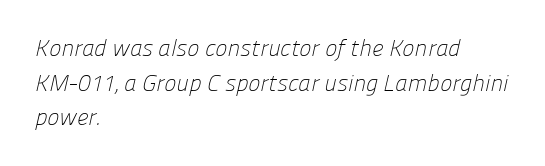
The image shows 23 px text type; set left-aligned, normal line spacing (1.51x), normal letter spacing, not underlined.
